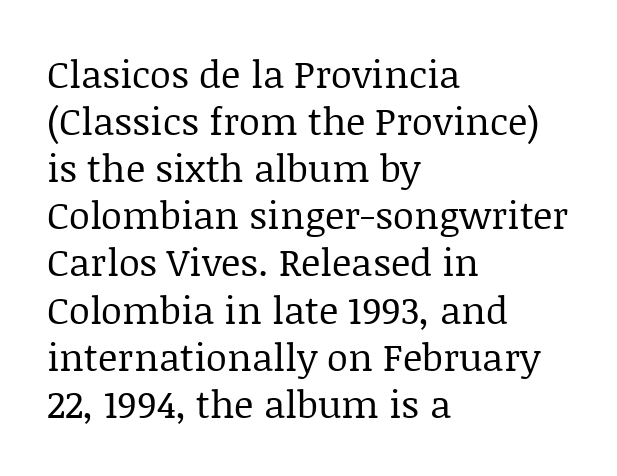
The image shows 38 px regular-weight serif type, upright; set left-aligned, line spacing 1.24x, normal letter spacing, not underlined; low stroke contrast and a large x-height.
